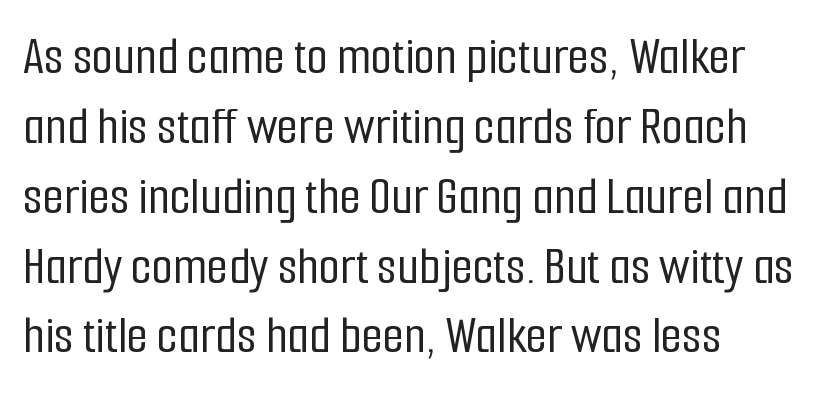
The image shows 55 px condensed sans-serif type, upright; set left-aligned, normal line spacing (1.27x), normal letter spacing, not underlined; low stroke contrast and a medium x-height.
